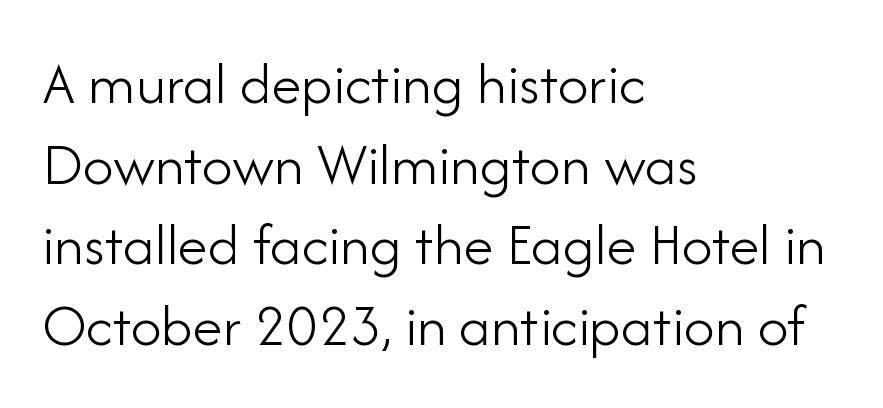
The image shows 61 px light sans-serif type, upright; set left-aligned, normal line spacing (1.32x), normal letter spacing, not underlined; low stroke contrast and a small x-height.
